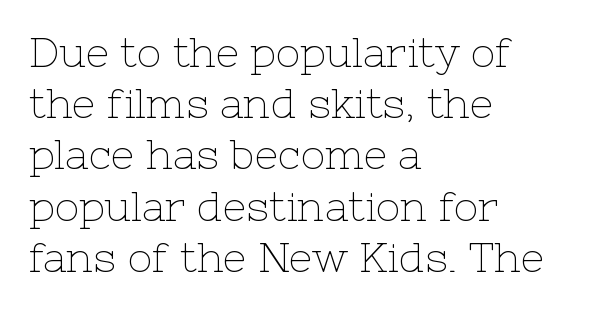
{"serif": "yes", "italic": "no", "bold": "no", "weight": "thin", "width": "normal", "stroke_contrast": "low", "x_height": "medium", "monospaced": "no", "underline": "no", "align": "left", "line_spacing": "normal", "line_spacing_ratio": 1.25, "letter_spacing": "normal", "letter_spacing_em": 0.0, "glyph_px": 41}
